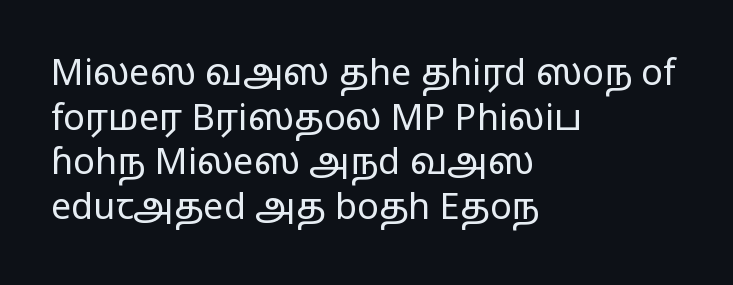
{"serif": "no", "italic": "no", "bold": "no", "weight": "regular", "width": "wide", "stroke_contrast": "low", "x_height": "medium", "monospaced": "no", "underline": "no", "align": "left", "line_spacing_ratio": 1.24, "letter_spacing": "normal", "letter_spacing_em": 0.0, "glyph_px": 36}
